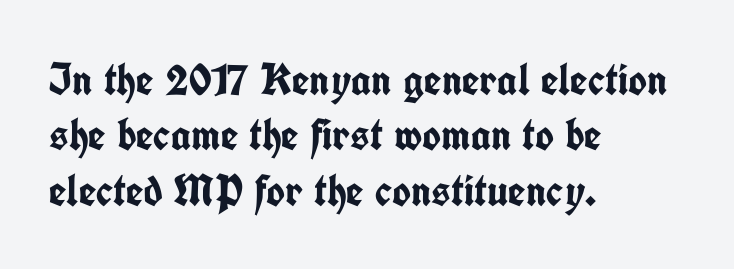
The image shows 45 px semibold, condensed sans-serif type, upright; set left-aligned, line spacing 1.23x, normal letter spacing, not underlined; low stroke contrast and a medium x-height.
